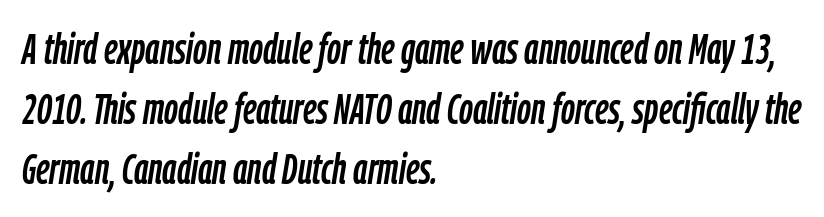
The image shows 43 px condensed type, italic (leaning right); set left-aligned, normal line spacing (1.4x), normal letter spacing, not underlined; low stroke contrast and a medium x-height.
